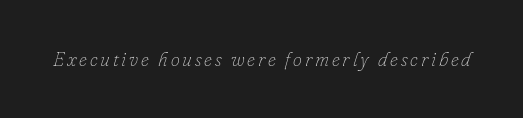
{"italic": "yes", "lean": "right", "slant_degrees": 16, "bold": "no", "underline": "no", "glyph_px": 20}
